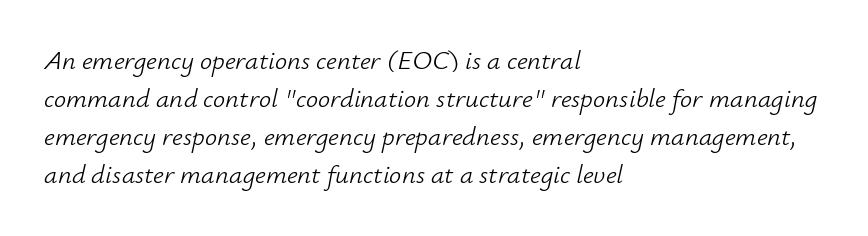
Q: Is the text bold? A: No.
Q: Is the text italic (slanted)? A: Yes, it leans right by about 12 degrees.
Q: Is the text underlined? A: No.
Q: How is the paragraph aligned? A: Left-aligned.
Q: Is the spacing between letters normal or unusually wide? A: Normal.
Q: Is the spacing between lines tight, normal or loose? A: Normal.
